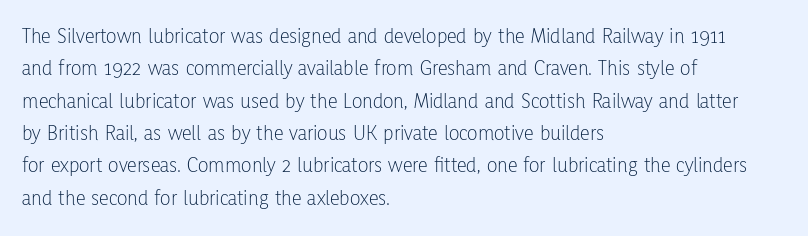
Q: Is the text bold? A: No.
Q: Is the text italic (slanted)? A: No, it is upright.
Q: Is the text underlined? A: No.
Q: How is the paragraph aligned? A: Left-aligned.
Q: Is the spacing between letters normal or unusually wide? A: Normal.
Q: Is the spacing between lines tight, normal or loose? A: Normal.
